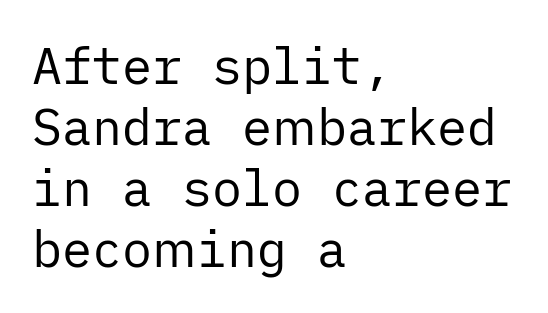
{"serif": "no", "italic": "no", "bold": "no", "weight": "regular", "width": "normal", "stroke_contrast": "low", "x_height": "medium", "underline": "no", "align": "left", "line_spacing_ratio": 1.22, "letter_spacing": "normal", "letter_spacing_em": 0.0, "glyph_px": 50}
